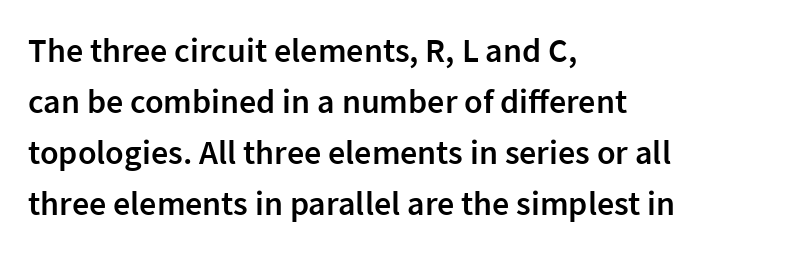
The image shows 34 px semibold sans-serif type, upright; set left-aligned, normal line spacing (1.5x), normal letter spacing, not underlined; low stroke contrast and a medium x-height.
